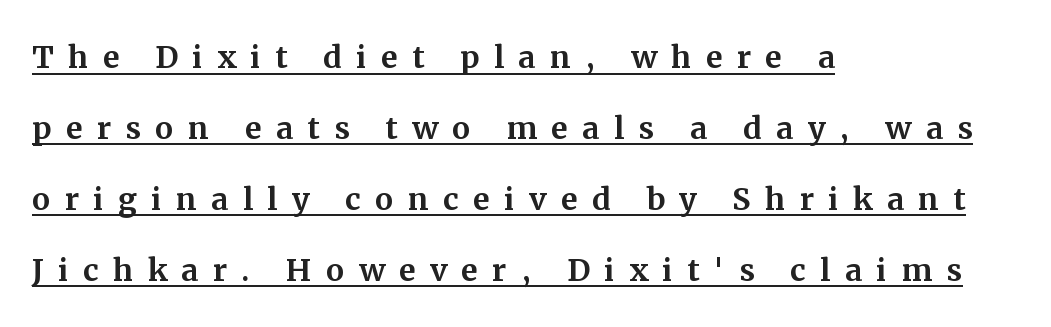
The passage shown is typed in a proportional face where columns would drift. Underlined type. These lines stack with their left ends in a neat column. Every character sits straight up, as roman type does.
